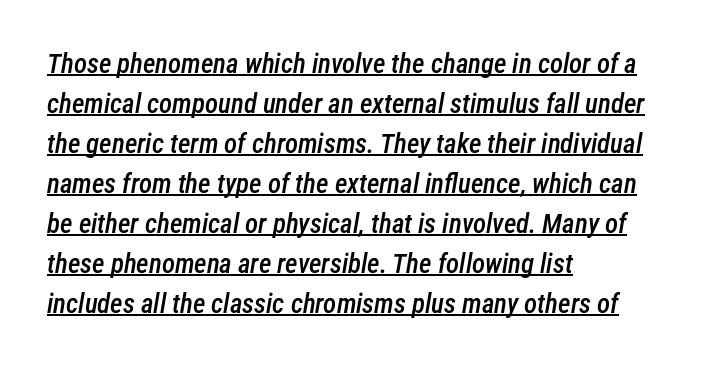
The passage shown has conventional tracking throughout. Looks like someone drew a line under every word here. A typesetter would call this leading conventional body-copy spacing. The ragged edge is on the right, which tells us the setting is flush left.
